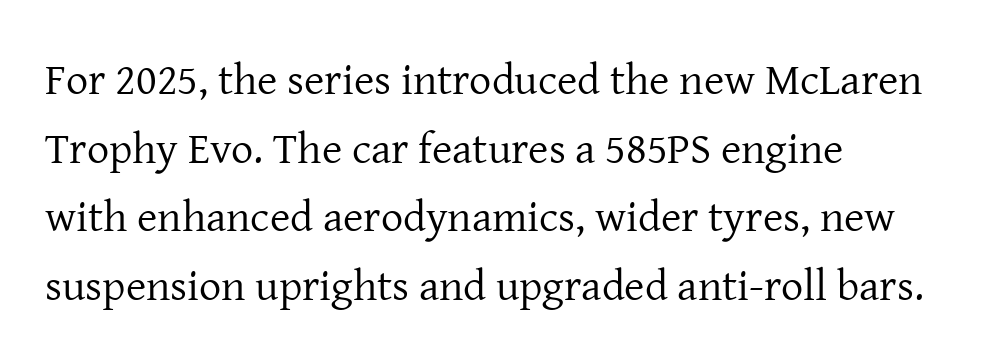
The image shows 44 px regular-weight serif type, upright; set left-aligned, normal line spacing (1.56x), normal letter spacing, not underlined; low stroke contrast and a medium x-height.
